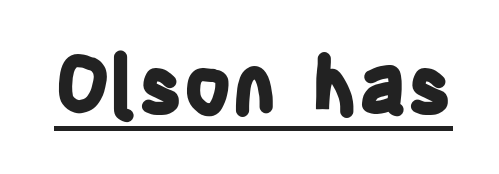
{"serif": "no", "italic": "no", "bold": "yes", "weight": "bold", "width": "condensed", "stroke_contrast": "low", "x_height": "large", "monospaced": "no", "underline": "yes", "letter_spacing": "normal", "letter_spacing_em": 0.0, "glyph_px": 79}
